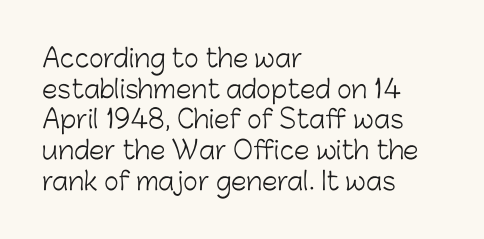
The image shows 25 px text type, upright; set left-aligned, line spacing 1.23x, normal letter spacing, not underlined.
